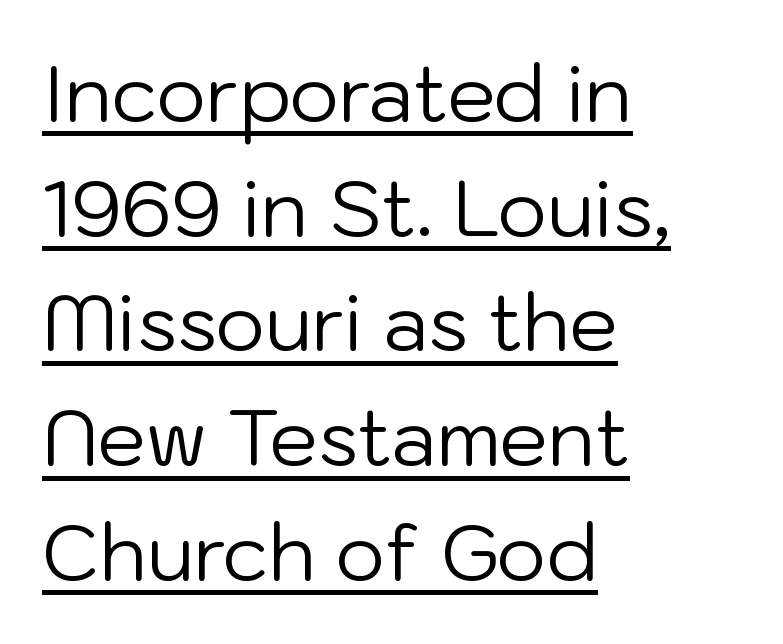
Is the block centered? No — it sits flush against the left margin. Ordinary non-slanted type is in use. This is underlined copy, the kind a proofreader might mark for attention. Look at the tracking — it's just the regular setting, nothing added. This sample has the flowing, uneven cadence of proportional lettering.
